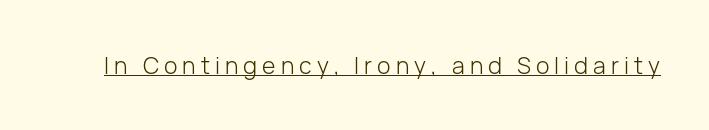
Students, observe the line beneath the letters — that is underlining. The axis of the letterforms is exactly vertical. The strokes carry an ordinary text weight at most. How are the letters spaced? Widely, with obvious added tracking.
